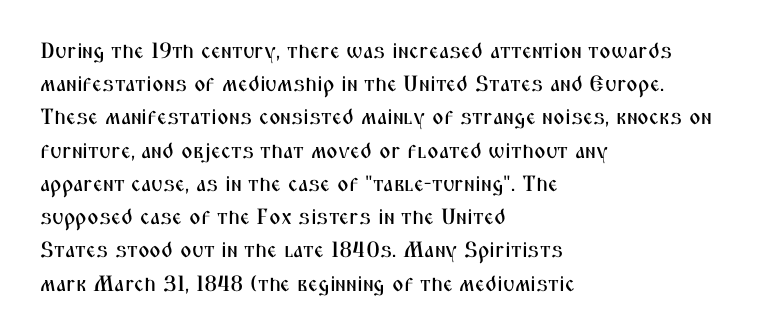
The image shows 22 px text type, upright; set left-aligned, normal line spacing (1.51x), normal letter spacing, not underlined.
